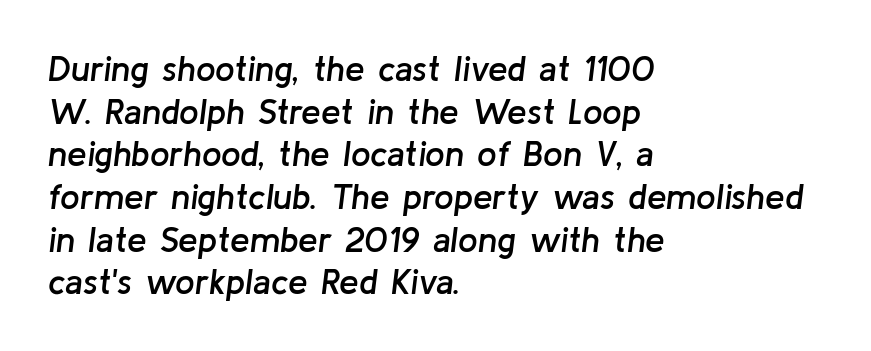
Q: Is the text bold? A: Semi-bold.
Q: Is the text italic (slanted)? A: Yes, it leans right by about 8 degrees.
Q: Is the text underlined? A: No.
Q: How is the paragraph aligned? A: Left-aligned.
Q: Is the spacing between letters normal or unusually wide? A: Normal.
Q: Width (condensed, normal, or wide)? A: Normal.
Q: Stroke contrast? A: Low.
Q: x-height? A: Medium.
Q: Monospaced? A: No.
